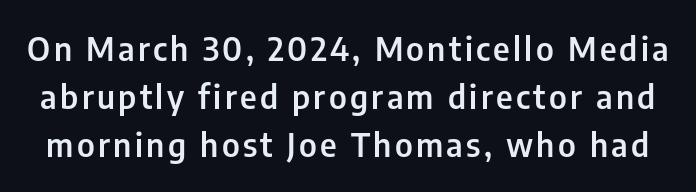
Q: Is the text bold? A: Semi-bold.
Q: Is the text italic (slanted)? A: No, it is upright.
Q: Is the typeface a serif or a sans-serif typeface? A: Sans-serif.
Q: Is the text underlined? A: No.
Q: Is the spacing between lines tight, normal or loose? A: Normal.
Q: Width (condensed, normal, or wide)? A: Condensed.
Q: Stroke contrast? A: Low.
Q: x-height? A: Medium.
Q: Monospaced? A: No.
